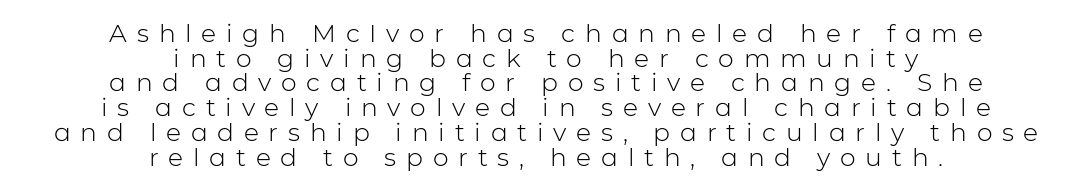
Posture: upright roman. The vertical gap from one line to the next is small. This sample uses expanded letter spacing, leaving extra air between glyphs. Is the block centered? Yes — each line is placed symmetrically about the middle.
